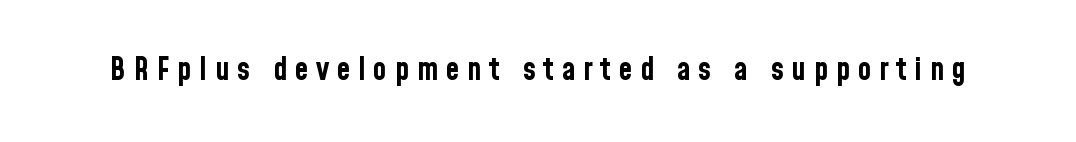
Q: Is the text bold? A: Yes.
Q: Is the text italic (slanted)? A: No, it is upright.
Q: Is the typeface a serif or a sans-serif typeface? A: Sans-serif.
Q: Is the text underlined? A: No.
Q: Is the spacing between letters normal or unusually wide? A: Unusually wide.
Q: Width (condensed, normal, or wide)? A: Condensed.
Q: Stroke contrast? A: Low.
Q: x-height? A: Medium.
Q: Monospaced? A: No.
